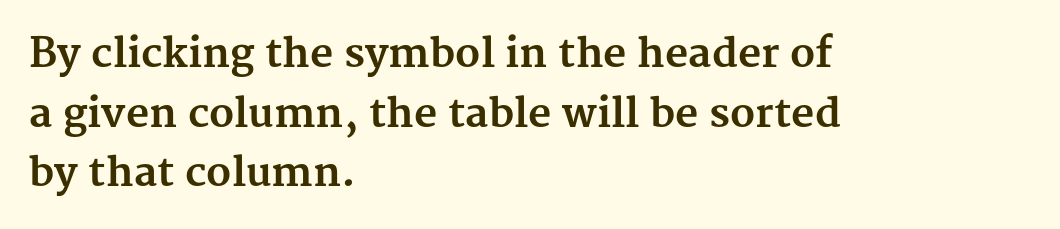
{"serif": "yes", "italic": "no", "bold": "yes", "weight": "bold", "width": "normal", "stroke_contrast": "medium", "x_height": "medium", "monospaced": "no", "underline": "no", "align": "left", "line_spacing": "normal", "line_spacing_ratio": 1.49, "letter_spacing": "normal", "letter_spacing_em": 0.0, "glyph_px": 40}
